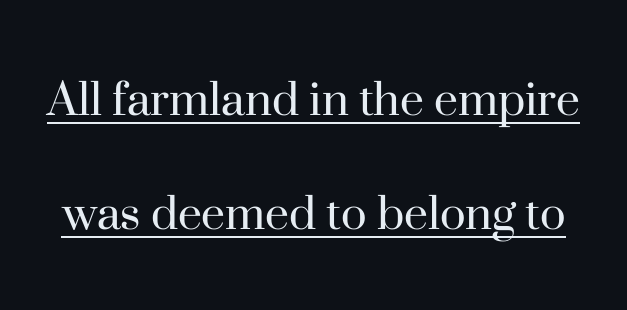
{"serif": "yes", "italic": "no", "bold": "no", "weight": "regular", "width": "normal", "stroke_contrast": "high", "x_height": "small", "monospaced": "no", "underline": "yes", "line_spacing": "loose", "line_spacing_ratio": 2.11, "letter_spacing": "normal", "letter_spacing_em": 0.0, "glyph_px": 54}
